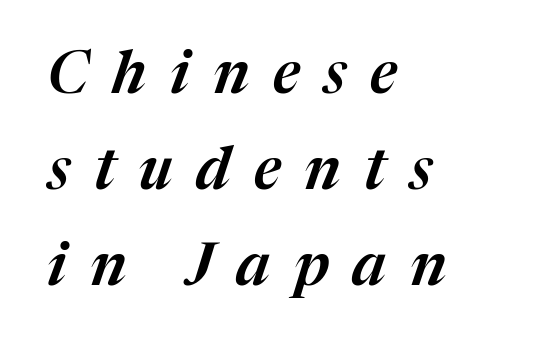
Q: Is the text italic (slanted)? A: Yes, it leans right by about 17 degrees.
Q: Is the text underlined? A: No.
Q: How is the paragraph aligned? A: Left-aligned.
Q: Is the spacing between letters normal or unusually wide? A: Unusually wide.
Q: Is the spacing between lines tight, normal or loose? A: Normal.
Q: Width (condensed, normal, or wide)? A: Normal.
Q: Stroke contrast? A: Medium.
Q: x-height? A: Medium.
Q: Monospaced? A: No.
